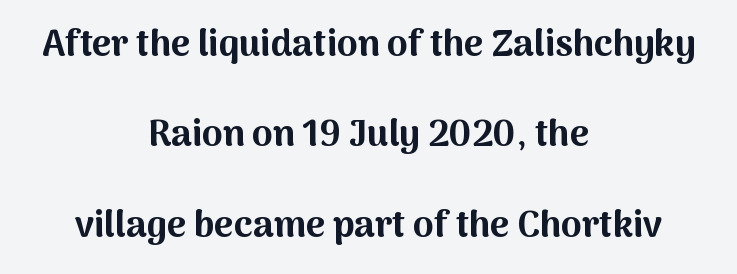
Serifs: no, the terminals of the letterforms are clean. The type is set solid horizontally, with unmodified tracking. These lines were composed using upright roman letters. Descenders are the only things crossing below the line. Baseline-to-baseline distance is far greater than the letter height. Think of a printed novel: that variable character pitch is what you see here.
